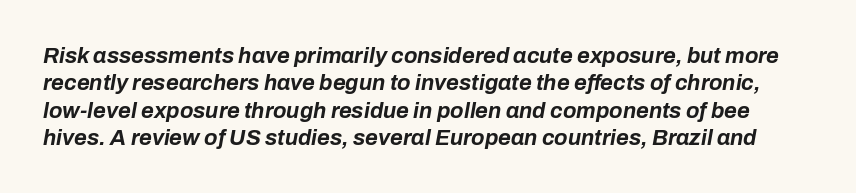
{"italic": "yes", "lean": "right", "slant_degrees": 10, "bold": "yes", "underline": "no", "line_spacing_ratio": 1.24, "letter_spacing": "normal", "letter_spacing_em": 0.0, "glyph_px": 22}
